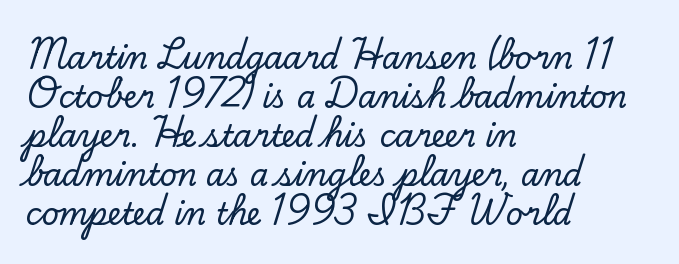
These lines stack with their left ends in a neat column. Are there feet on the stems? There are — it's a serif. Line spacing here is normal. Here the designer chose a conventional face with non-uniform glyph widths. Unmarked baselines from the first word to the last.
